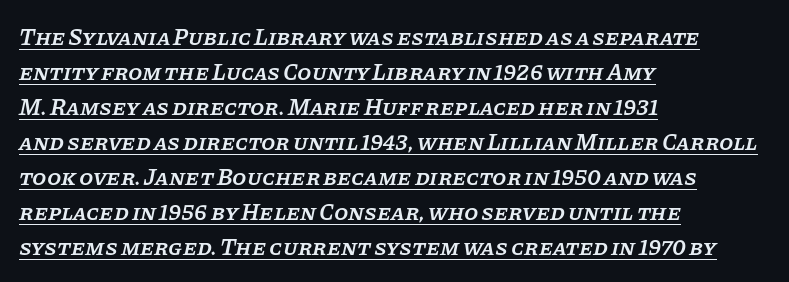
{"italic": "yes", "lean": "right", "slant_degrees": 11, "bold": "semi", "underline": "yes", "align": "left", "line_spacing": "normal", "line_spacing_ratio": 1.52, "letter_spacing": "normal", "letter_spacing_em": 0.0, "glyph_px": 23}
